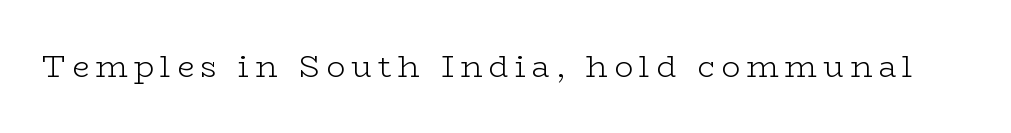
Q: Is the text bold? A: No.
Q: Is the text italic (slanted)? A: No, it is upright.
Q: Is the typeface a serif or a sans-serif typeface? A: Serif.
Q: Is the text underlined? A: No.
Q: Is the spacing between letters normal or unusually wide? A: Unusually wide.
Q: Width (condensed, normal, or wide)? A: Wide.
Q: Stroke contrast? A: Low.
Q: x-height? A: Medium.
Q: Monospaced? A: No.
